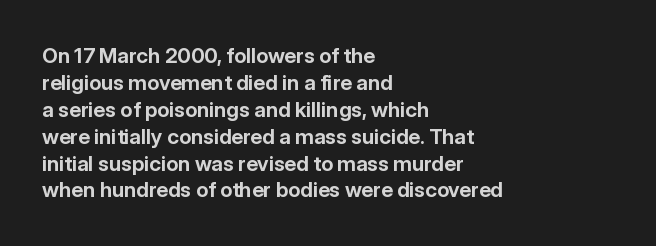
The image shows 21 px bold type, upright; set left-aligned, normal line spacing (1.28x), normal letter spacing, not underlined.
